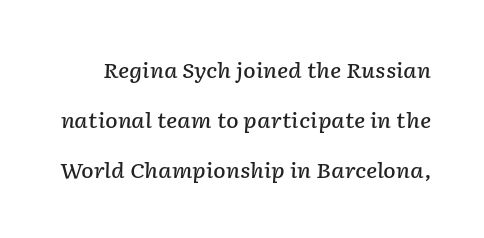
The image shows 21 px text type, italic (leaning right); set loose line spacing (2.38x), normal letter spacing, not underlined.
